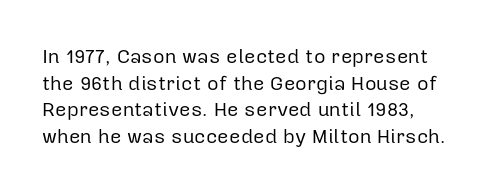
The image shows 20 px text type, upright; set normal line spacing (1.33x), normal letter spacing, not underlined.
